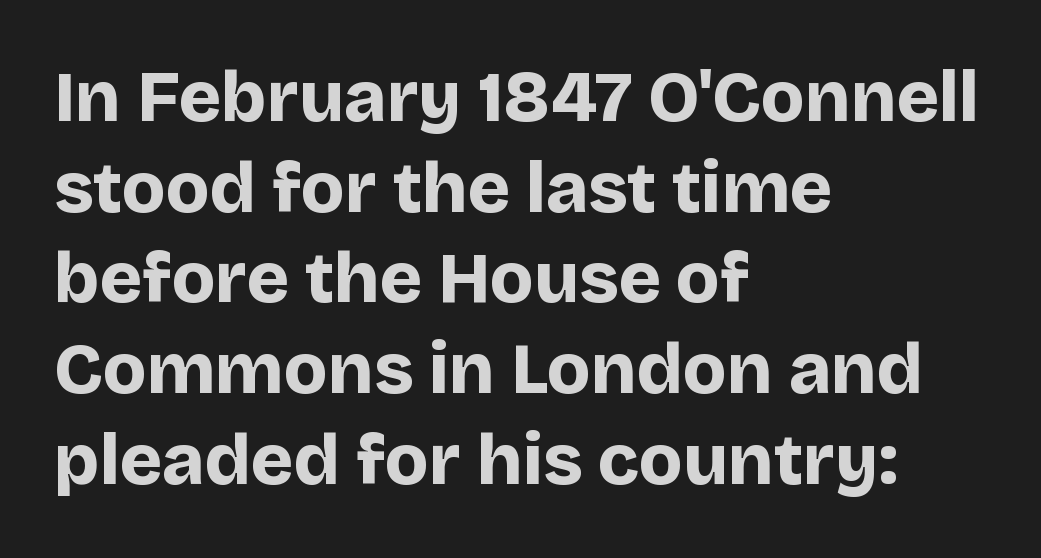
Q: Is the text bold? A: Yes.
Q: Is the text italic (slanted)? A: No, it is upright.
Q: Is the typeface a serif or a sans-serif typeface? A: Sans-serif.
Q: Is the text underlined? A: No.
Q: How is the paragraph aligned? A: Left-aligned.
Q: Is the spacing between letters normal or unusually wide? A: Normal.
Q: Is the spacing between lines tight, normal or loose? A: Normal.
Q: Width (condensed, normal, or wide)? A: Normal.
Q: Stroke contrast? A: Low.
Q: x-height? A: Large.
Q: Monospaced? A: No.
